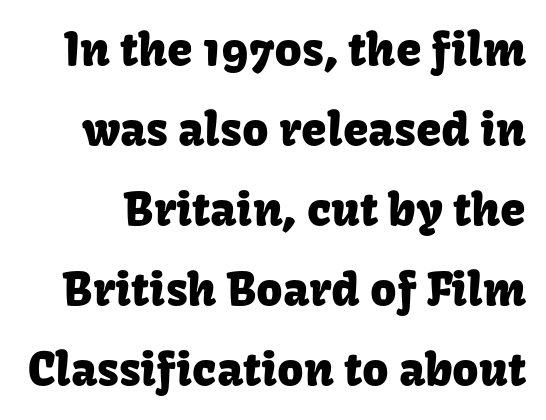
The space beneath each line is pristine and unruled. Note the varied advance widths — an 'i' is clearly narrower than an 'm'. Grotesque or geometric, the face here clearly has no serifs. The line texture is even and compact thanks to regular tracking. Unlike italic type, these characters show no tilt at all.
